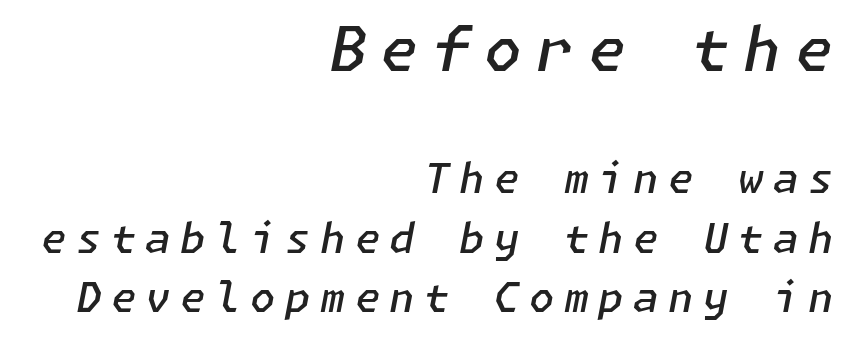
The image shows 61 px semibold type, italic (leaning right); set right-aligned, normal line spacing (1.45x), unusually wide letter spacing (+0.23 em), not underlined; the first (top) block is 1.49x larger; low stroke contrast and a medium x-height.
